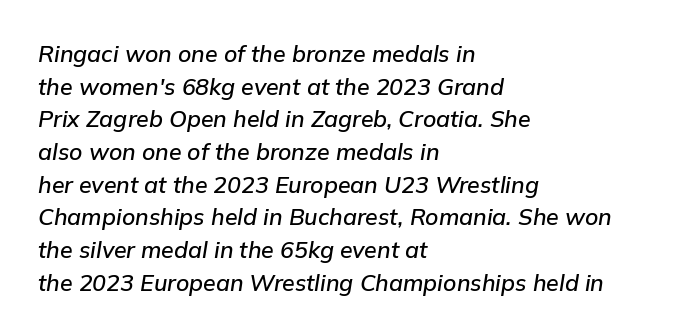
The rendering keeps characters at their native spacing. Tall strokes in this sample are angled rather than plumb. The paragraph shown leans on its left margin. Just letters on the line, the space beneath them empty.
